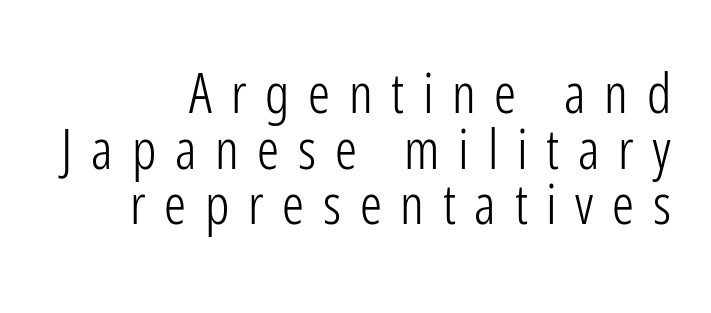
{"serif": "no", "italic": "no", "bold": "no", "weight": "light", "width": "condensed", "stroke_contrast": "low", "x_height": "medium", "monospaced": "no", "underline": "no", "align": "right", "line_spacing": "tight", "line_spacing_ratio": 1.01, "letter_spacing": "wide", "letter_spacing_em": 0.34, "glyph_px": 55}
